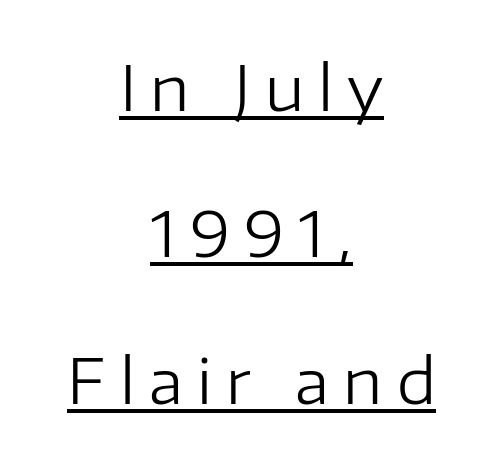
The image shows 62 px regular-weight sans-serif type, upright; set centered, loose line spacing (2.36x), unusually wide letter spacing (+0.23 em), underlined; low stroke contrast and a medium x-height.
